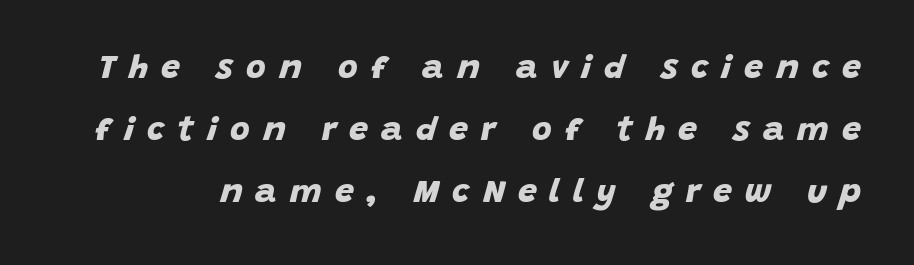
{"serif": "no", "bold": "yes", "weight": "bold", "width": "normal", "stroke_contrast": "low", "x_height": "large", "monospaced": "no", "underline": "no", "line_spacing_ratio": 1.82, "letter_spacing": "wide", "letter_spacing_em": 0.38, "glyph_px": 34}
